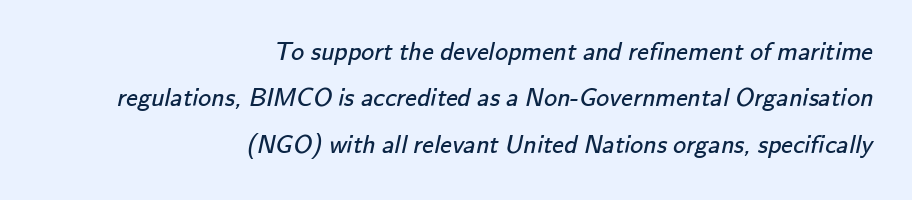
{"bold": "no", "underline": "no", "align": "right", "line_spacing_ratio": 1.78, "letter_spacing": "normal", "letter_spacing_em": 0.0, "glyph_px": 26}
